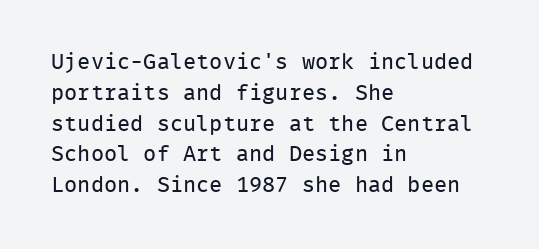
Summary of vertical rhythm: regular, with standard interline spacing. Short note: letters normally spaced. The font's upright variant was chosen for this text. Casual observation: everything's shoved over to the left.
